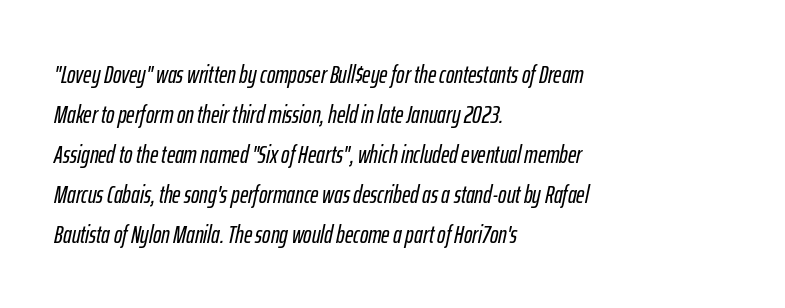
The image shows 25 px text type, italic (leaning right); set left-aligned, normal line spacing (1.6x), normal letter spacing, not underlined.
